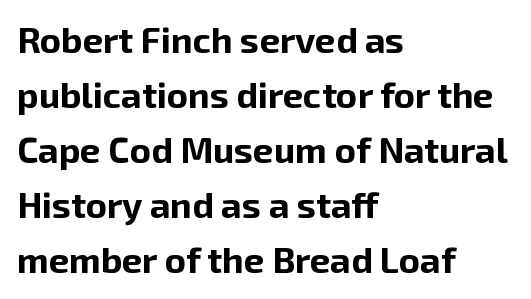
The image shows 36 px bold sans-serif type, upright; set left-aligned, normal line spacing (1.53x), normal letter spacing, not underlined; low stroke contrast and a medium x-height.
